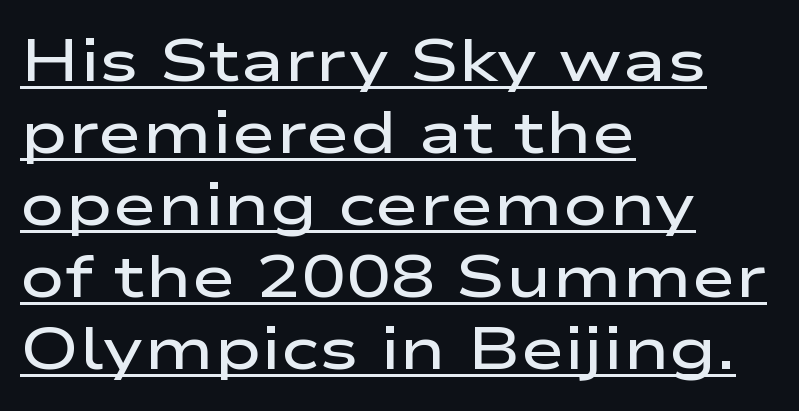
{"serif": "no", "italic": "no", "bold": "semi", "weight": "semibold", "width": "wide", "stroke_contrast": "low", "x_height": "medium", "monospaced": "no", "underline": "yes", "align": "left", "line_spacing_ratio": 1.2, "letter_spacing": "normal", "letter_spacing_em": 0.0, "glyph_px": 60}
